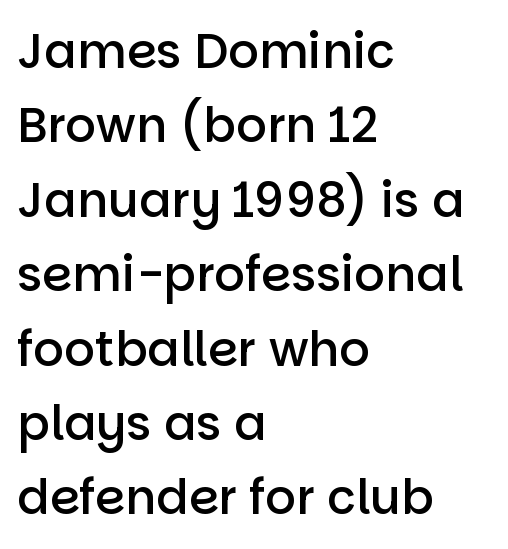
The image shows 48 px semibold sans-serif type, upright; set left-aligned, normal line spacing (1.55x), normal letter spacing, not underlined; low stroke contrast and a large x-height.
